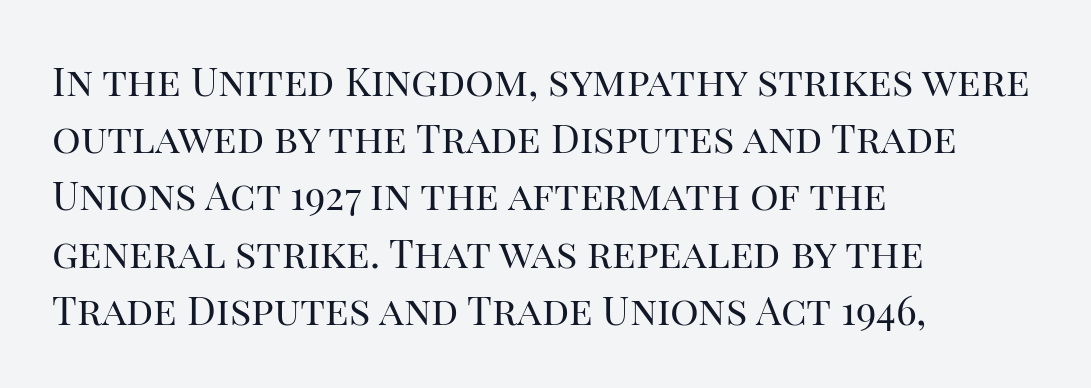
Proportional: the letters do not fall into vertical columns. The passage shown stacks its lines at a standard gap. Old-style or modern, the face here clearly has serifs. Does extra space separate the letters? No, they use regular spacing. Upright lettering throughout. Is the stroke heavy? The answer is a plain regular-or-lighter.
